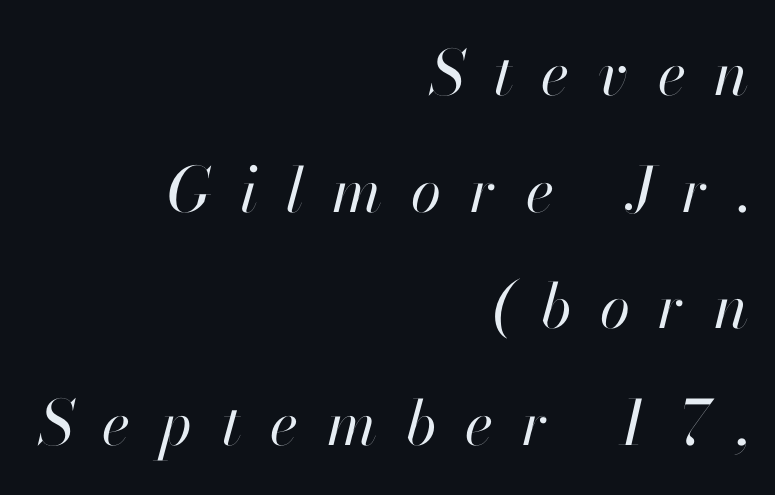
The image shows 62 px regular-weight type, italic (leaning right); set right-aligned, line spacing 1.88x, unusually wide letter spacing (+0.46 em), not underlined; high stroke contrast and a small x-height.
